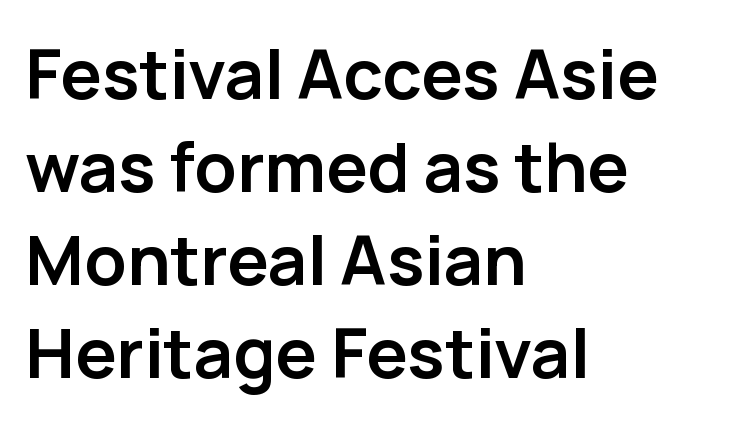
{"serif": "no", "italic": "no", "bold": "yes", "weight": "semibold", "width": "normal", "stroke_contrast": "low", "x_height": "medium", "monospaced": "no", "underline": "no", "align": "left", "line_spacing": "normal", "line_spacing_ratio": 1.35, "letter_spacing": "normal", "letter_spacing_em": 0.0, "glyph_px": 69}
